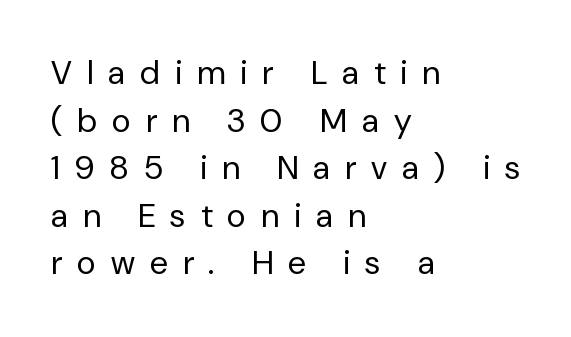
The weight would be labelled regular, book, light, or lighter still. No feet cap the strokes, marking this as sans-serif type. The text block is weighted toward the left margin, trailing off unevenly rightward. Any mark beneath the type? The region is blank. This block has exactly the height ordinary leading produces.
